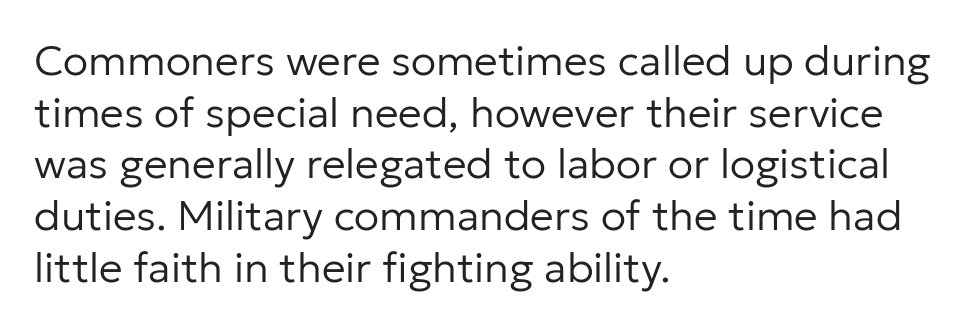
The image shows 42 px regular-weight sans-serif type, upright; set left-aligned, line spacing 1.23x, normal letter spacing, not underlined; low stroke contrast and a medium x-height.
